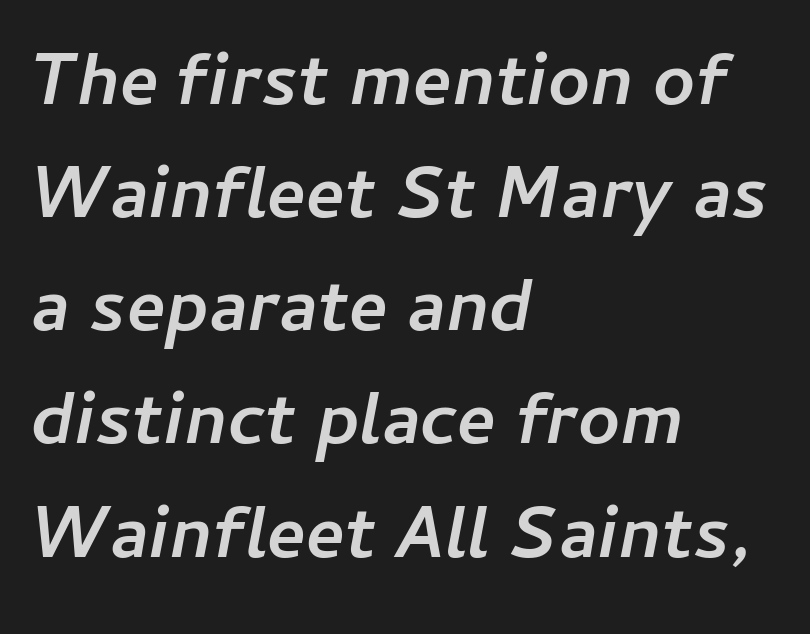
Summary of vertical rhythm: regular, with standard interline spacing. Casual observation: everything's shoved over to the left. The face used here is rendered with its standard letterfit. The area under the type is left untouched.
